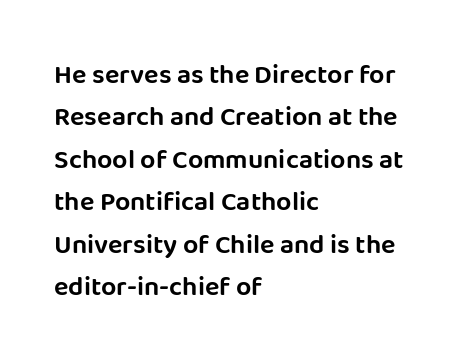
Q: Is the text italic (slanted)? A: No, it is upright.
Q: Is the text underlined? A: No.
Q: How is the paragraph aligned? A: Left-aligned.
Q: Is the spacing between letters normal or unusually wide? A: Normal.
Q: Is the spacing between lines tight, normal or loose? A: Normal.
